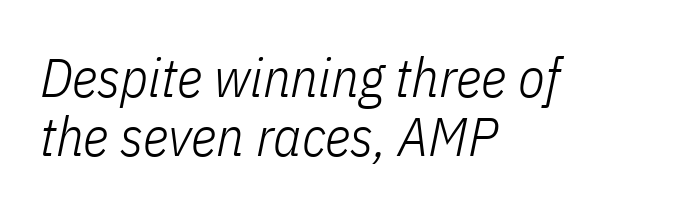
Q: Is the text bold? A: No.
Q: Is the text italic (slanted)? A: Yes, it leans right by about 11 degrees.
Q: Is the text underlined? A: No.
Q: How is the paragraph aligned? A: Left-aligned.
Q: Is the spacing between letters normal or unusually wide? A: Normal.
Q: Is the spacing between lines tight, normal or loose? A: Tight.
Q: Width (condensed, normal, or wide)? A: Condensed.
Q: Stroke contrast? A: Low.
Q: x-height? A: Medium.
Q: Monospaced? A: No.
